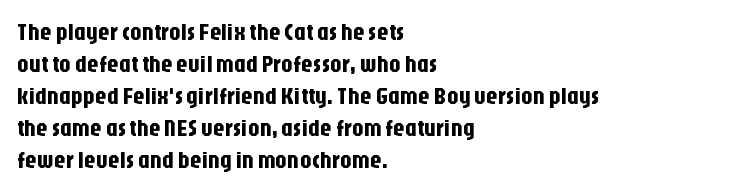
These lines are set flush left with a ragged right edge. Nope, not italic — everything's standing straight. Observe the ordinary spacing: letters are neighbours, not strangers. Vertically, the passage feels balanced, rows spaced as you'd expect. Has an underline been added? It has not.
